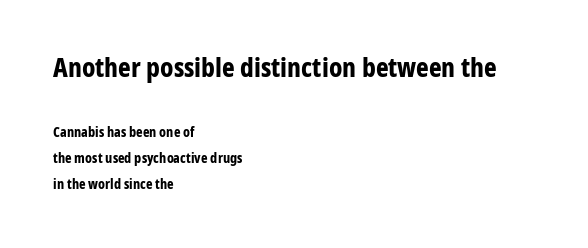
{"italic": "no", "bold": "yes", "underline": "no", "align": "left", "line_spacing_ratio": 1.84, "letter_spacing": "normal", "letter_spacing_em": 0.0, "larger_block": "first", "size_ratio": 1.93, "glyph_px": 27}
